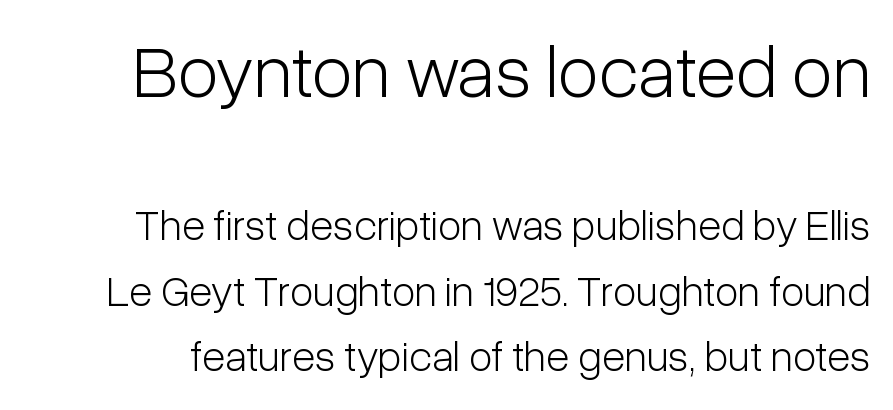
{"serif": "no", "italic": "no", "bold": "no", "weight": "light", "width": "condensed", "stroke_contrast": "low", "x_height": "medium", "monospaced": "no", "underline": "no", "line_spacing": "normal", "line_spacing_ratio": 1.53, "letter_spacing": "normal", "letter_spacing_em": 0.0, "larger_block": "first", "size_ratio": 1.74, "glyph_px": 75}
